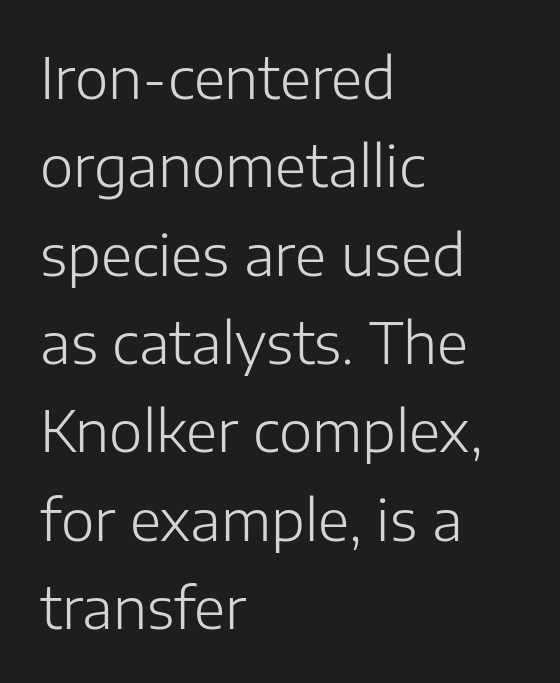
Q: Is the text bold? A: No.
Q: Is the text italic (slanted)? A: No, it is upright.
Q: Is the typeface a serif or a sans-serif typeface? A: Sans-serif.
Q: Is the text underlined? A: No.
Q: How is the paragraph aligned? A: Left-aligned.
Q: Is the spacing between letters normal or unusually wide? A: Normal.
Q: Is the spacing between lines tight, normal or loose? A: Normal.
Q: Width (condensed, normal, or wide)? A: Normal.
Q: Stroke contrast? A: Low.
Q: x-height? A: Medium.
Q: Monospaced? A: No.
